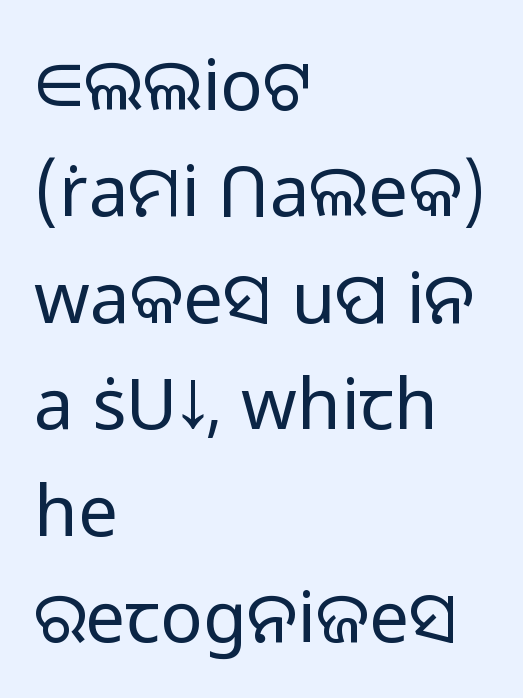
Q: Is the text bold? A: No.
Q: Is the text italic (slanted)? A: No, it is upright.
Q: Is the typeface a serif or a sans-serif typeface? A: Sans-serif.
Q: Is the text underlined? A: No.
Q: How is the paragraph aligned? A: Left-aligned.
Q: Is the spacing between letters normal or unusually wide? A: Normal.
Q: Is the spacing between lines tight, normal or loose? A: Normal.
Q: Width (condensed, normal, or wide)? A: Normal.
Q: Stroke contrast? A: Low.
Q: x-height? A: Medium.
Q: Monospaced? A: No.
